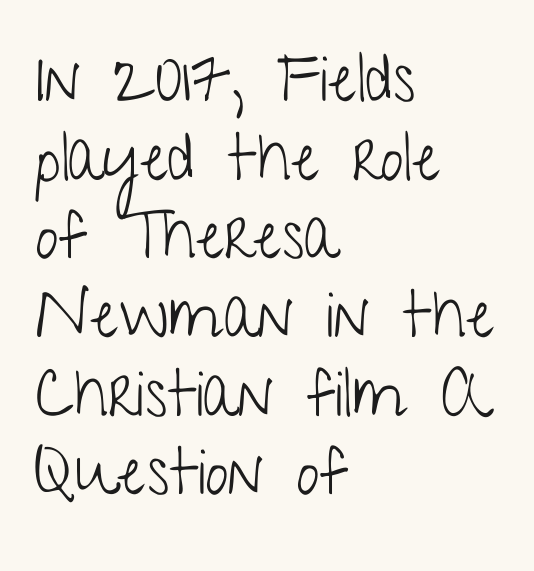
The image shows 65 px light, condensed sans-serif type, upright; set left-aligned, line spacing 1.21x, normal letter spacing, not underlined; low stroke contrast and a medium x-height.
